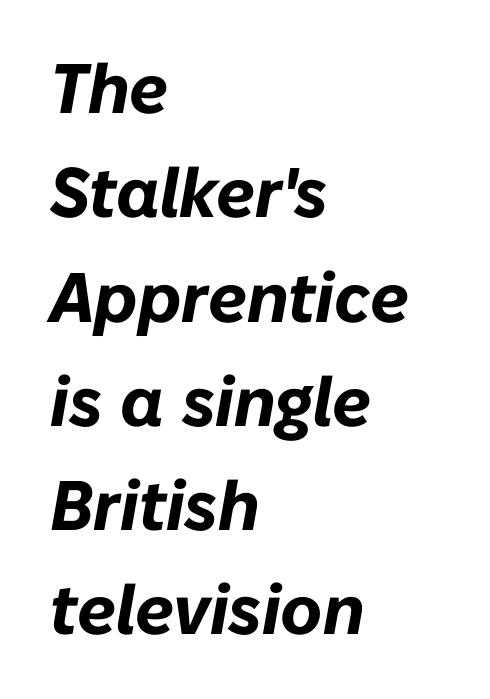
The image shows 70 px bold type, italic (leaning right); set left-aligned, normal line spacing (1.49x), normal letter spacing, not underlined; low stroke contrast and a medium x-height.
